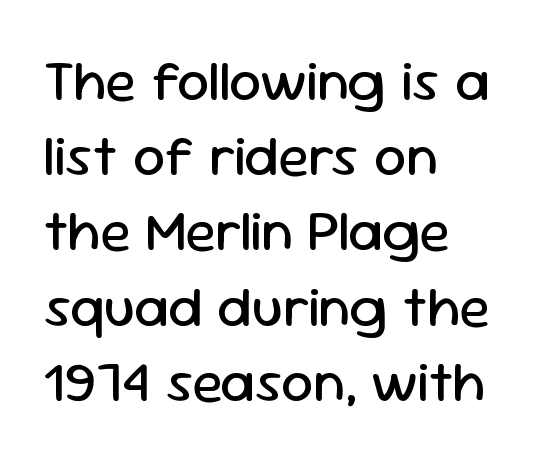
{"serif": "no", "italic": "no", "bold": "no", "weight": "regular", "width": "normal", "stroke_contrast": "low", "x_height": "medium", "monospaced": "no", "underline": "no", "align": "left", "line_spacing": "normal", "line_spacing_ratio": 1.32, "letter_spacing": "normal", "letter_spacing_em": 0.0, "glyph_px": 57}
